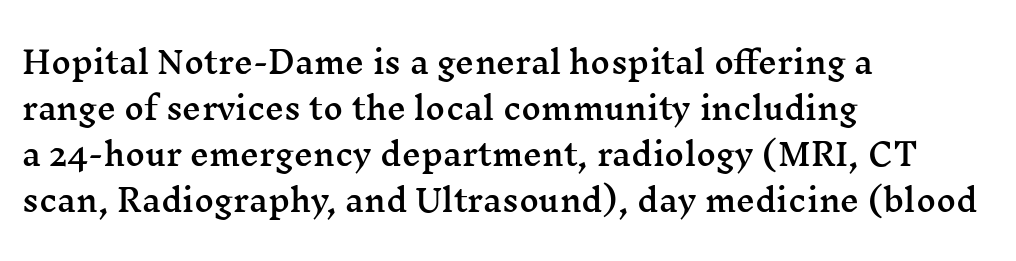
Q: Is the text italic (slanted)? A: No, it is upright.
Q: Is the typeface a serif or a sans-serif typeface? A: Serif.
Q: Is the text underlined? A: No.
Q: How is the paragraph aligned? A: Left-aligned.
Q: Is the spacing between letters normal or unusually wide? A: Normal.
Q: Is the spacing between lines tight, normal or loose? A: Normal.
Q: Width (condensed, normal, or wide)? A: Wide.
Q: Stroke contrast? A: Medium.
Q: x-height? A: Medium.
Q: Monospaced? A: No.
